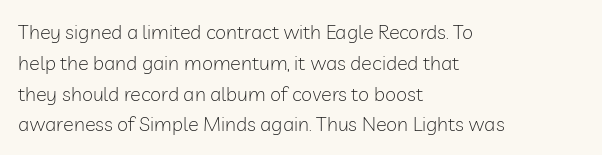
The image shows 20 px text type, upright; set left-aligned, normal line spacing (1.54x), normal letter spacing, not underlined.
